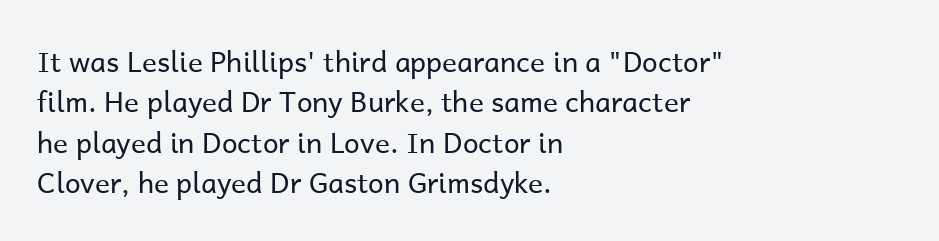
Q: Is the text bold? A: No.
Q: Is the text italic (slanted)? A: No, it is upright.
Q: Is the typeface a serif or a sans-serif typeface? A: Sans-serif.
Q: Is the text underlined? A: No.
Q: How is the paragraph aligned? A: Left-aligned.
Q: Is the spacing between letters normal or unusually wide? A: Normal.
Q: Is the spacing between lines tight, normal or loose? A: Normal.
Q: Width (condensed, normal, or wide)? A: Normal.
Q: Stroke contrast? A: Low.
Q: x-height? A: Medium.
Q: Monospaced? A: No.
